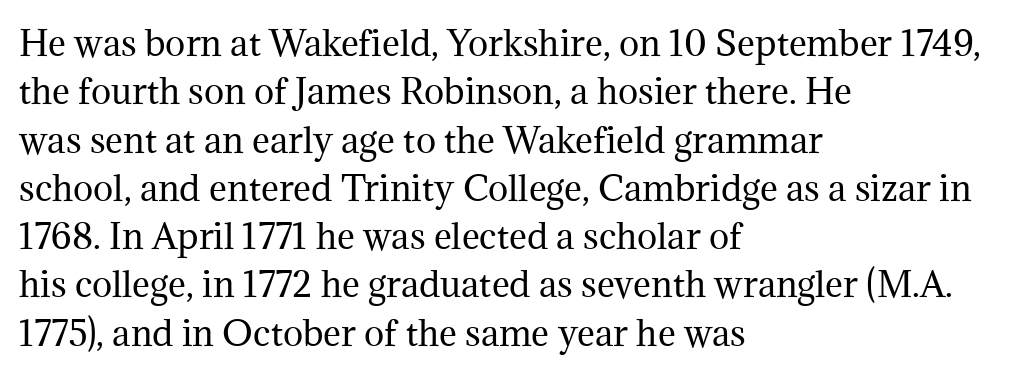
{"serif": "yes", "italic": "no", "bold": "no", "weight": "regular", "width": "normal", "stroke_contrast": "medium", "x_height": "medium", "monospaced": "no", "underline": "no", "align": "left", "line_spacing": "normal", "line_spacing_ratio": 1.42, "letter_spacing": "normal", "letter_spacing_em": 0.0, "glyph_px": 34}
